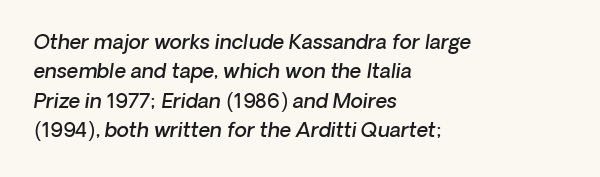
Whoever set this chose a conventional vertical rhythm. Nobody touched the tracking dial on this one. Compared with an ordinary text face, these strokes are moderately heavier — a semibold. Where is the straight margin? On the left. The strip under each line holds only bare page.
